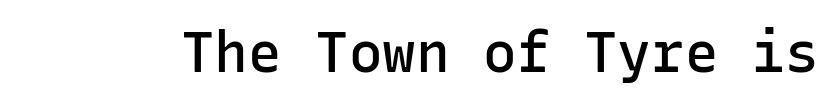
{"serif": "no", "italic": "no", "bold": "semi", "weight": "semibold", "width": "normal", "stroke_contrast": "low", "x_height": "medium", "monospaced": "yes", "underline": "no", "letter_spacing": "normal", "letter_spacing_em": 0.0, "glyph_px": 56}
